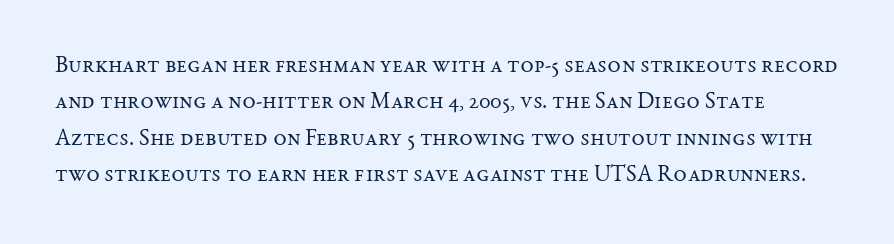
Quick note: not italic, upright. What stands out about the letter spacing? Nothing — it is the standard amount. Think standard paragraph weight, or any step lighter than that. Summary of vertical rhythm: regular, with standard interline spacing. The baseline area is clear.
